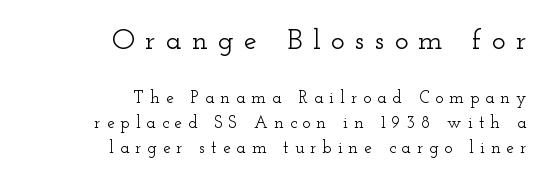
A typesetter would label this face a serif. If you drew a ruler down the right edge, every line would touch it. It's the straight-up-and-down kind of type. This sample has the flowing, uneven cadence of proportional lettering.
